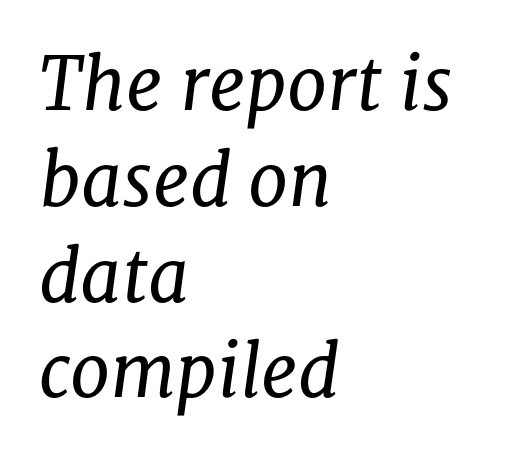
Q: Is the text bold? A: No.
Q: Is the text italic (slanted)? A: Yes, it leans right by about 8 degrees.
Q: Is the typeface a serif or a sans-serif typeface? A: Serif.
Q: Is the text underlined? A: No.
Q: How is the paragraph aligned? A: Left-aligned.
Q: Is the spacing between letters normal or unusually wide? A: Normal.
Q: Is the spacing between lines tight, normal or loose? A: Normal.
Q: Width (condensed, normal, or wide)? A: Normal.
Q: Stroke contrast? A: Low.
Q: x-height? A: Medium.
Q: Monospaced? A: No.
